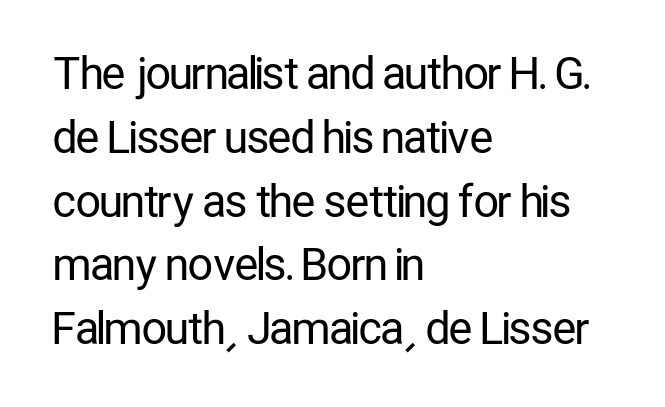
Q: Is the text bold? A: No.
Q: Is the text italic (slanted)? A: No, it is upright.
Q: Is the typeface a serif or a sans-serif typeface? A: Sans-serif.
Q: Is the text underlined? A: No.
Q: How is the paragraph aligned? A: Left-aligned.
Q: Is the spacing between letters normal or unusually wide? A: Normal.
Q: Is the spacing between lines tight, normal or loose? A: Normal.
Q: Width (condensed, normal, or wide)? A: Condensed.
Q: Stroke contrast? A: Low.
Q: x-height? A: Medium.
Q: Monospaced? A: No.
